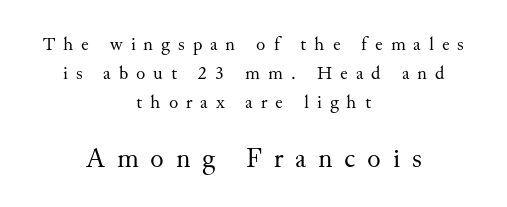
The foot of each line stays bare and open. The font sits on the lighter half of the weight spectrum, regular included. A typesetter would call this heavily tracked-out type. The rendering enlarges the type as you move from the upper chunk to the lower. Rendered with straight, roman letterforms. Proportional: the letters do not fall into vertical columns.
